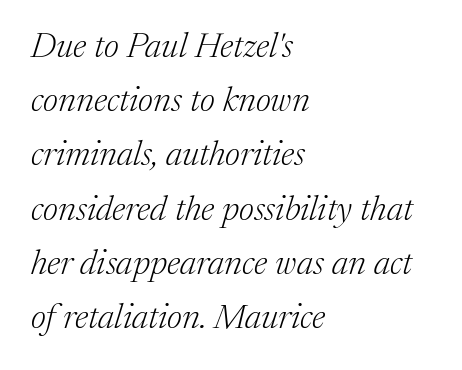
The face used here has a pronounced slope to its letters. This rendering employs a face with finishing strokes, i.e., a serif. The space between consecutive lines is moderate. The face used here is proportionally spaced, like ordinary book or web type. Unbolded letterforms with no extra heft. The baseline area is clear.
